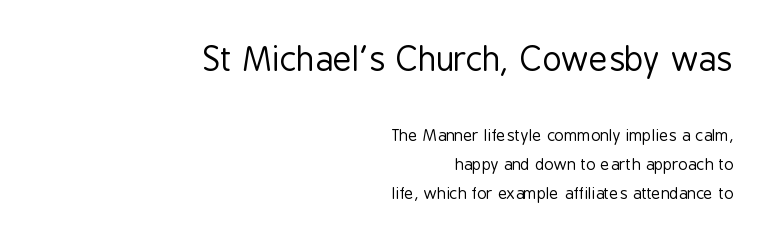
Q: Is the text bold? A: No.
Q: Is the text italic (slanted)? A: No, it is upright.
Q: Is the typeface a serif or a sans-serif typeface? A: Sans-serif.
Q: Is the text underlined? A: No.
Q: How is the paragraph aligned? A: Right-aligned.
Q: Is the spacing between letters normal or unusually wide? A: Normal.
Q: Which block of text is set in a larger size, the first (top) or the second (bottom)? A: The first (top) one.
Q: Width (condensed, normal, or wide)? A: Condensed.
Q: Stroke contrast? A: Low.
Q: x-height? A: Medium.
Q: Monospaced? A: No.
